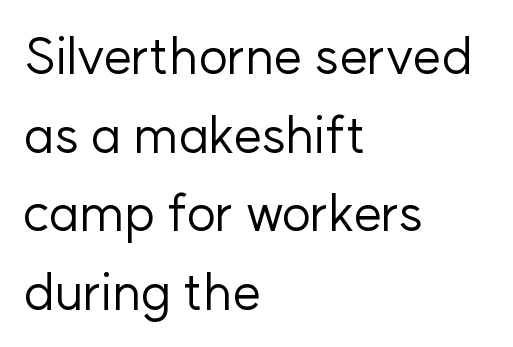
{"serif": "no", "italic": "no", "bold": "no", "weight": "regular", "width": "normal", "stroke_contrast": "low", "x_height": "medium", "monospaced": "no", "underline": "no", "align": "left", "line_spacing": "normal", "line_spacing_ratio": 1.54, "letter_spacing": "normal", "letter_spacing_em": 0.0, "glyph_px": 51}
